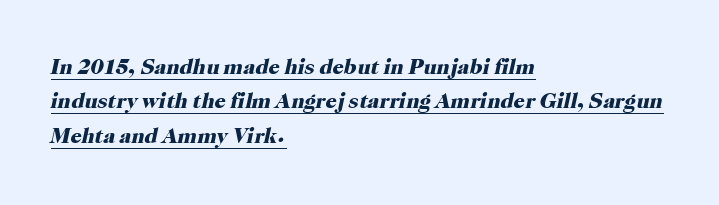
{"italic": "yes", "lean": "right", "slant_degrees": 12, "bold": "yes", "underline": "yes", "align": "left", "line_spacing": "normal", "line_spacing_ratio": 1.56, "letter_spacing": "normal", "letter_spacing_em": 0.0, "glyph_px": 22}
